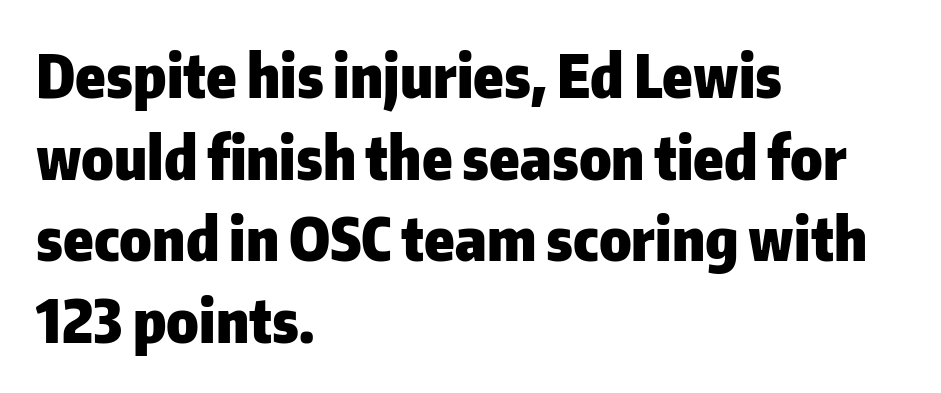
{"serif": "no", "italic": "no", "bold": "yes", "weight": "heavy", "width": "normal", "stroke_contrast": "low", "x_height": "medium", "monospaced": "no", "underline": "no", "align": "left", "line_spacing": "normal", "line_spacing_ratio": 1.36, "letter_spacing": "normal", "letter_spacing_em": 0.0, "glyph_px": 60}
